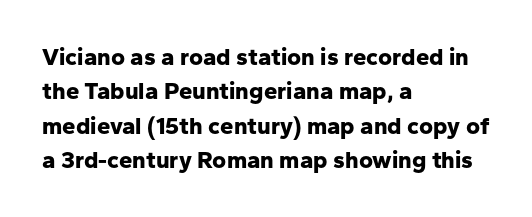
The image shows 24 px bold type, upright; set left-aligned, normal line spacing (1.43x), normal letter spacing, not underlined.
